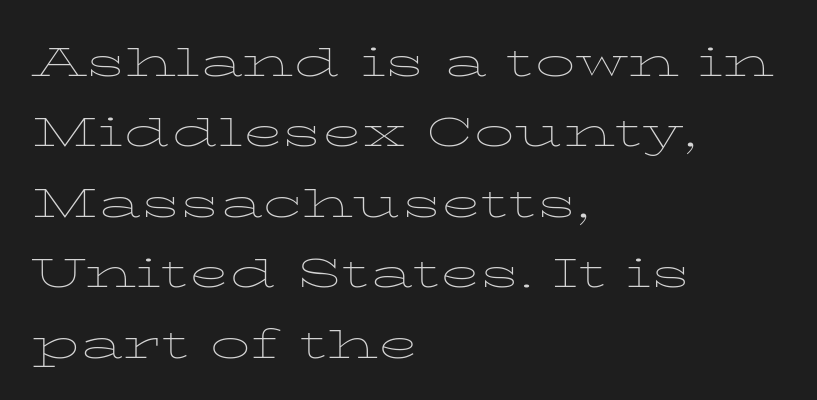
Unlike italic type, these characters show no tilt at all. How would I describe the line gaps? Plain and ordinary. Type without underlining. One-word summary of the alignment: left. Is this a heavy cut? Hardly; it is regular or lighter.
